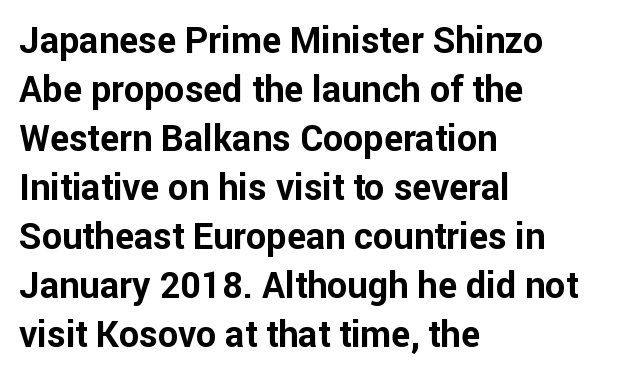
{"serif": "no", "italic": "no", "bold": "yes", "weight": "bold", "width": "normal", "stroke_contrast": "low", "x_height": "medium", "monospaced": "no", "underline": "no", "align": "left", "line_spacing": "normal", "line_spacing_ratio": 1.36, "letter_spacing": "normal", "letter_spacing_em": 0.0, "glyph_px": 36}
